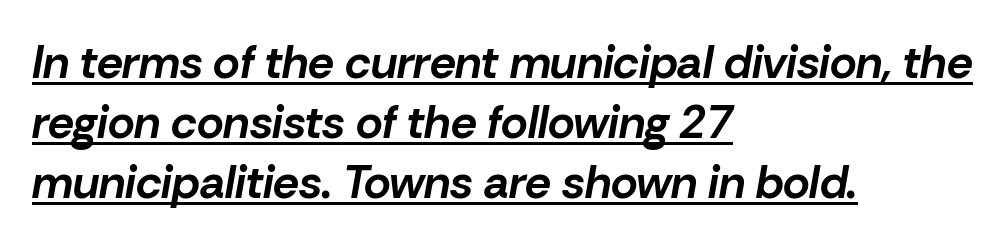
Q: Is the text bold? A: Yes.
Q: Is the text italic (slanted)? A: Yes, it leans right by about 10 degrees.
Q: Is the text underlined? A: Yes.
Q: How is the paragraph aligned? A: Left-aligned.
Q: Is the spacing between letters normal or unusually wide? A: Normal.
Q: Is the spacing between lines tight, normal or loose? A: Normal.
Q: Width (condensed, normal, or wide)? A: Normal.
Q: Stroke contrast? A: Low.
Q: x-height? A: Medium.
Q: Monospaced? A: No.
